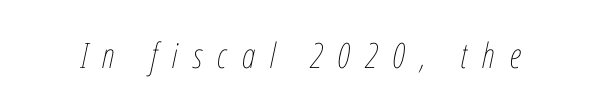
Is the type heavy? It reads as light-to-regular instead. Has an underline been added? It has not. Spacing between characters has been opened up far beyond the box default. This sample has the flowing, uneven cadence of proportional lettering. Notice how the stems are inclined rather than vertical — that's the hallmark of italics.
